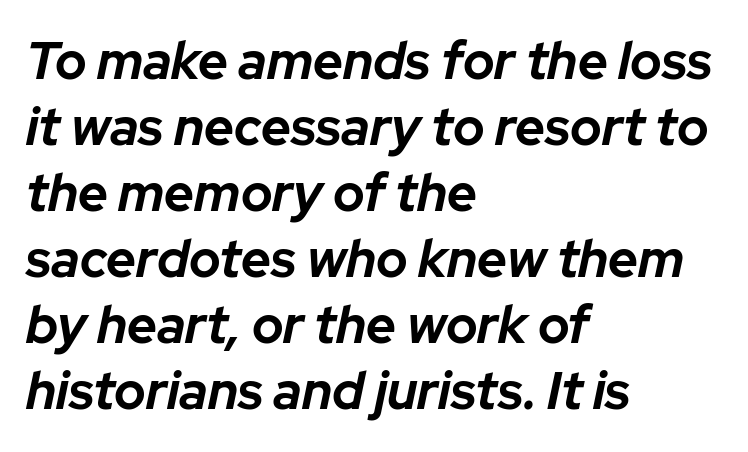
{"italic": "yes", "lean": "right", "slant_degrees": 12, "bold": "yes", "weight": "bold", "width": "normal", "stroke_contrast": "low", "x_height": "medium", "monospaced": "no", "underline": "no", "align": "left", "line_spacing": "normal", "line_spacing_ratio": 1.27, "letter_spacing": "normal", "letter_spacing_em": 0.0, "glyph_px": 52}
